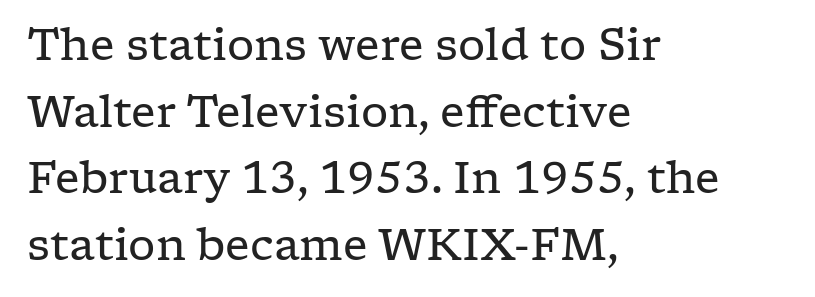
{"serif": "yes", "italic": "no", "bold": "no", "weight": "regular", "width": "wide", "stroke_contrast": "low", "x_height": "medium", "monospaced": "no", "underline": "no", "align": "left", "line_spacing": "normal", "line_spacing_ratio": 1.55, "letter_spacing": "normal", "letter_spacing_em": 0.0, "glyph_px": 43}
